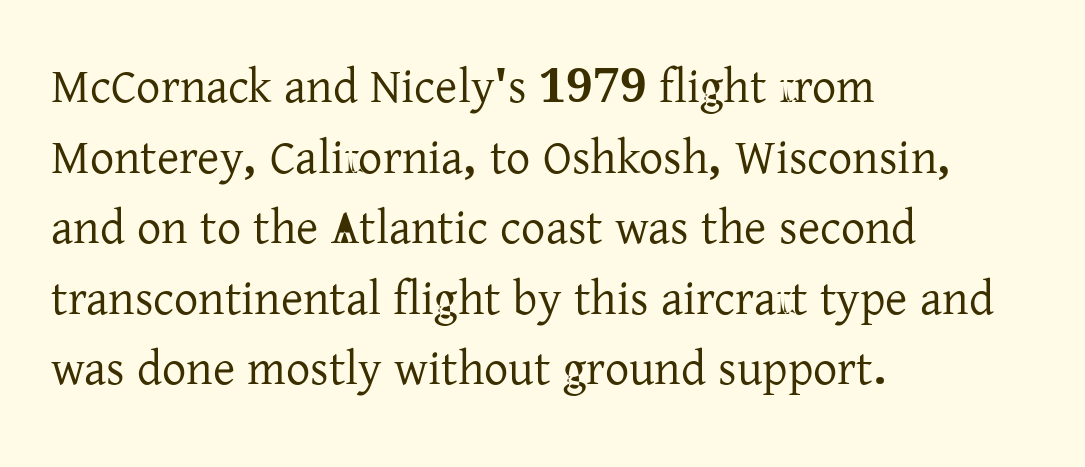
{"serif": "yes", "italic": "no", "width": "normal", "stroke_contrast": "low", "x_height": "medium", "monospaced": "no", "underline": "no", "align": "left", "line_spacing": "normal", "line_spacing_ratio": 1.47, "letter_spacing": "normal", "letter_spacing_em": 0.0, "glyph_px": 48}
